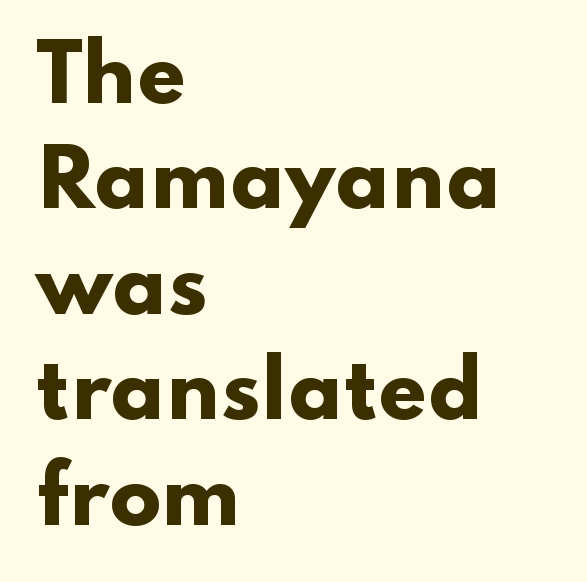
Q: Is the text bold? A: Yes.
Q: Is the text italic (slanted)? A: No, it is upright.
Q: Is the typeface a serif or a sans-serif typeface? A: Sans-serif.
Q: Is the text underlined? A: No.
Q: How is the paragraph aligned? A: Left-aligned.
Q: Is the spacing between letters normal or unusually wide? A: Normal.
Q: Is the spacing between lines tight, normal or loose? A: Normal.
Q: Width (condensed, normal, or wide)? A: Wide.
Q: Stroke contrast? A: Low.
Q: x-height? A: Small.
Q: Monospaced? A: No.
